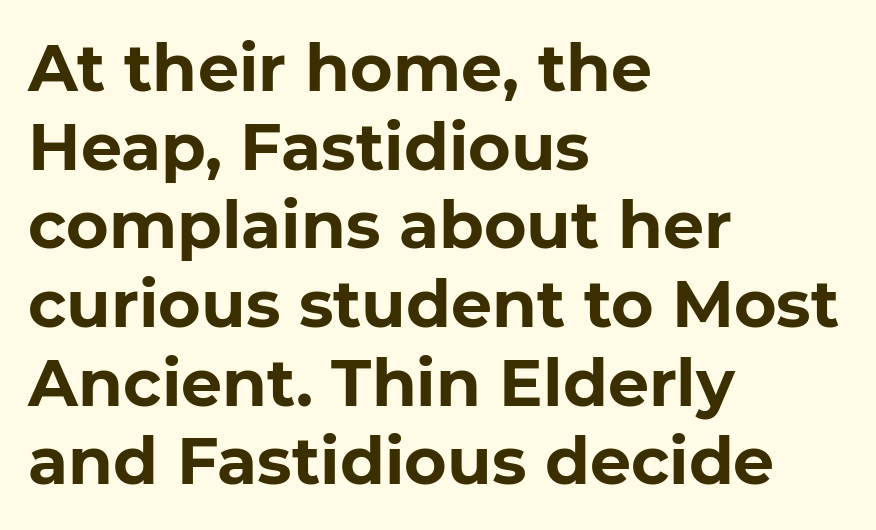
The ragged edge is on the right, which tells us the setting is flush left. Standard letterfit; no display-style spreading of the glyphs. Look at the stroke-to-counter ratio: heavy, a bold. Beneath every word, the page is bare. No feet cap the strokes, marking this as sans-serif type.
